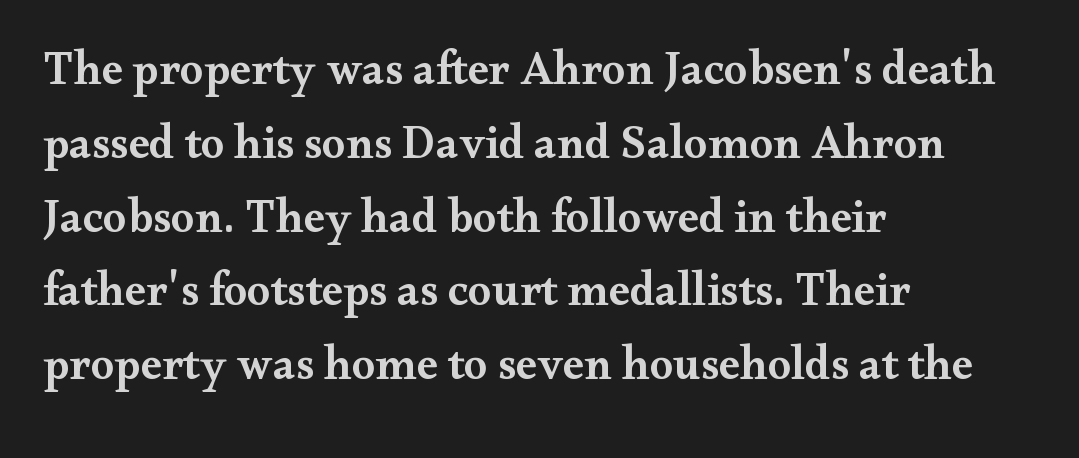
This is moderately heavy type, rendered in semibold. Does extra space separate the letters? No, they use regular spacing. The area under the type is left untouched. Is this a fixed-width face? No — the glyphs have proportional, varying widths. In terms of leading, this rendering sits right in the middle. Regarding serifs, this sample has them.
